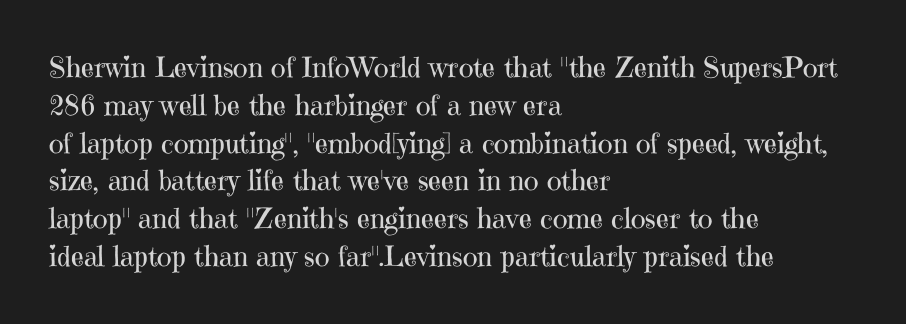
{"serif": "yes", "italic": "no", "bold": "no", "weight": "regular", "width": "normal", "stroke_contrast": "high", "x_height": "medium", "monospaced": "no", "underline": "no", "align": "left", "line_spacing": "normal", "line_spacing_ratio": 1.35, "letter_spacing": "normal", "letter_spacing_em": 0.0, "glyph_px": 28}
